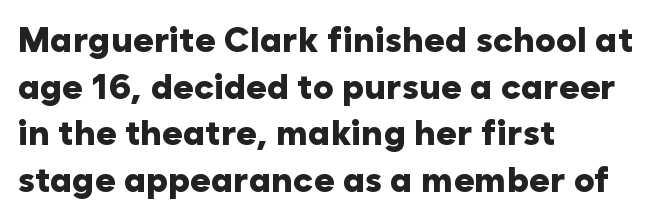
The image shows 35 px heavy sans-serif type, upright; set left-aligned, normal line spacing (1.33x), normal letter spacing, not underlined; low stroke contrast and a medium x-height.
